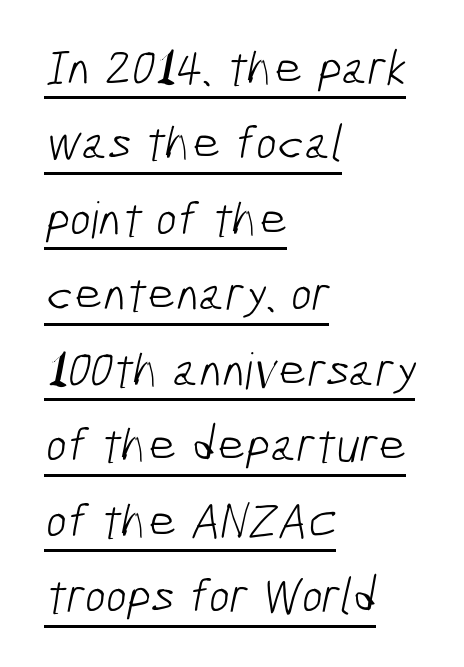
Horizontal alignment here is leftward, the default for most running prose. Does the type have serifs? No, each stem ends abruptly. The face used here appears with an underline applied. The font sits on the lighter half of the weight spectrum, regular included. Leading matches the norm, producing a regular column.
